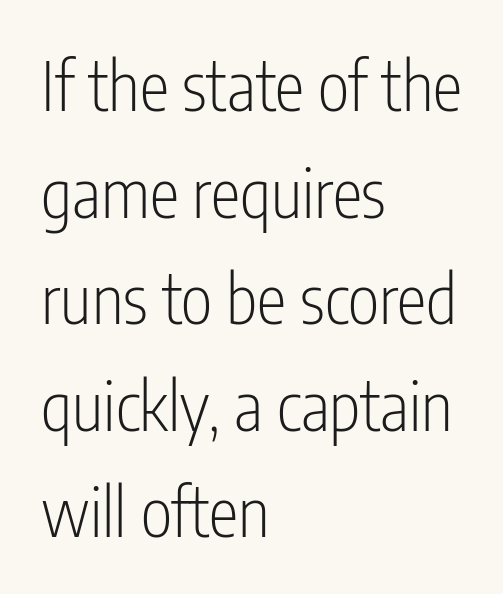
The image shows 67 px light, condensed sans-serif type, upright; set left-aligned, normal line spacing (1.59x), normal letter spacing, not underlined; low stroke contrast and a medium x-height.
